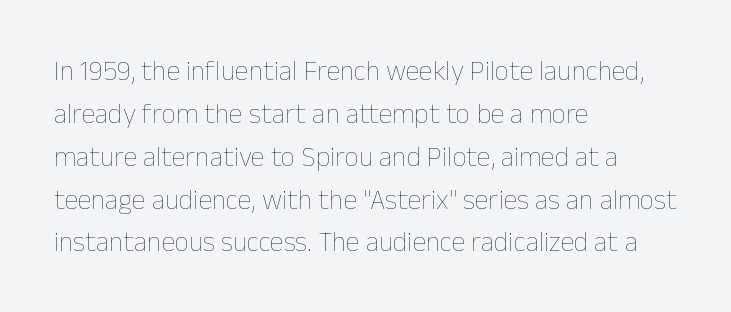
The image shows 28 px thin type, upright; set left-aligned, normal line spacing (1.53x), normal letter spacing, not underlined; low stroke contrast and a medium x-height.
